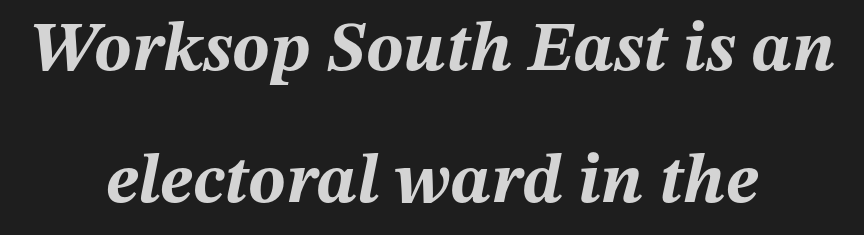
{"italic": "yes", "lean": "right", "slant_degrees": 12, "bold": "yes", "weight": "bold", "width": "normal", "stroke_contrast": "medium", "x_height": "medium", "monospaced": "no", "underline": "no", "align": "center", "line_spacing_ratio": 1.88, "letter_spacing": "normal", "letter_spacing_em": 0.0, "glyph_px": 70}
